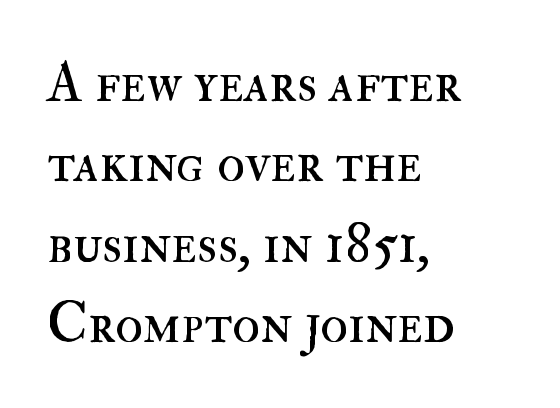
Lines of text with bare space underneath. Upright lettering throughout. Is this a fixed-width face? No — the glyphs have proportional, varying widths. In CSS terms this would be text-align: left. Default kerning and tracking; the words read as compact shapes. Bold? No — there's no thickening of the strokes.
